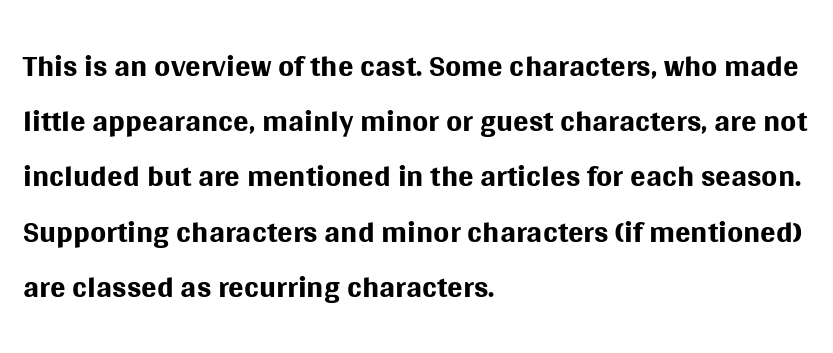
{"serif": "no", "italic": "no", "bold": "no", "weight": "regular", "width": "normal", "stroke_contrast": "medium", "x_height": "large", "monospaced": "no", "underline": "no", "align": "left", "line_spacing_ratio": 1.2, "letter_spacing": "normal", "letter_spacing_em": 0.0, "glyph_px": 46}
